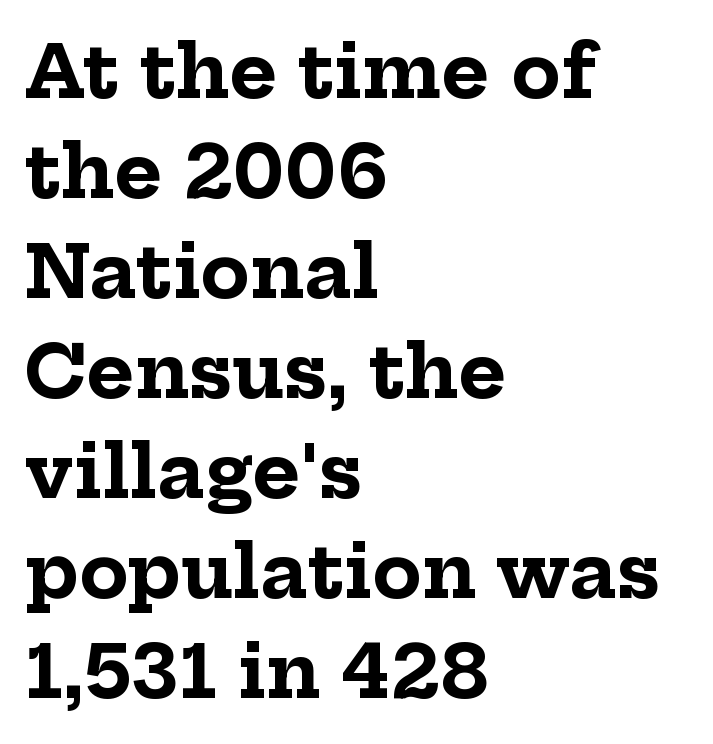
The image shows 73 px bold serif type, upright; set left-aligned, normal line spacing (1.37x), normal letter spacing, not underlined; low stroke contrast and a medium x-height.
